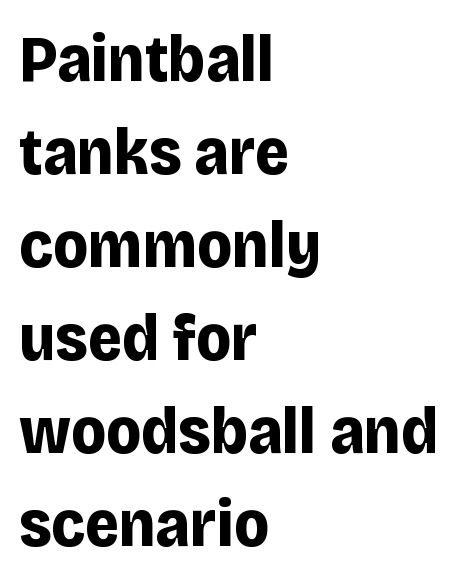
The image shows 66 px bold sans-serif type, upright; set left-aligned, normal line spacing (1.41x), normal letter spacing, not underlined; low stroke contrast and a large x-height.
